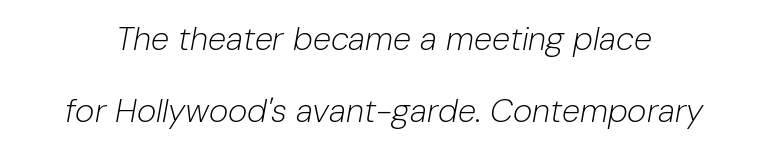
The image shows 33 px light type, italic (leaning right); set loose line spacing (2.19x), normal letter spacing, not underlined; low stroke contrast and a medium x-height.
